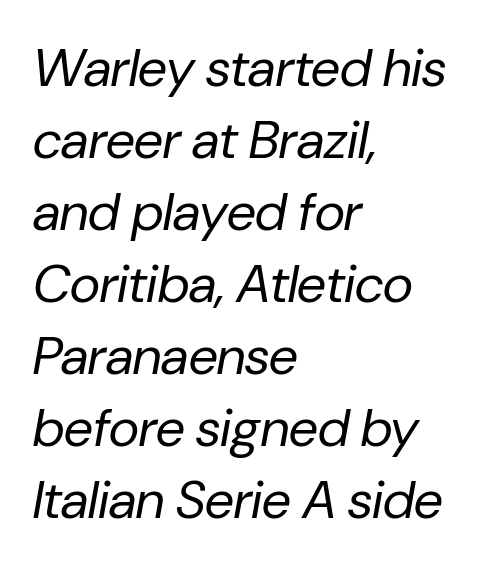
The image shows 53 px regular-weight type, italic (leaning right); set left-aligned, normal line spacing (1.36x), normal letter spacing, not underlined; low stroke contrast and a medium x-height.
